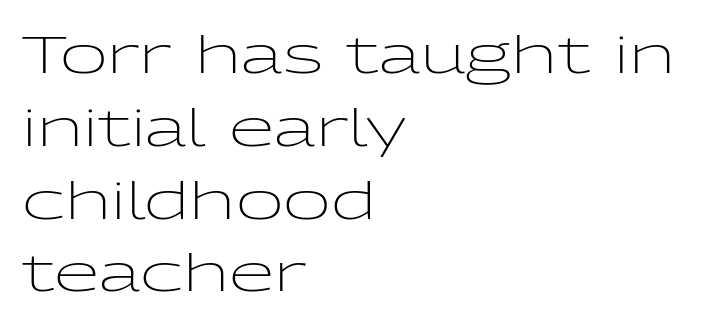
The image shows 52 px light, wide sans-serif type, upright; set left-aligned, normal line spacing (1.4x), normal letter spacing, not underlined; low stroke contrast and a medium x-height.
